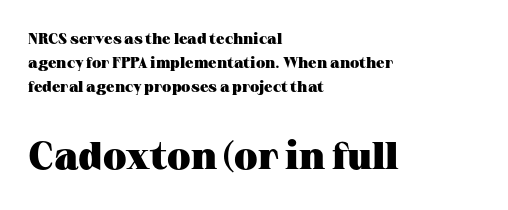
The image shows 38 px heavy, wide serif type, upright; set left-aligned, normal line spacing (1.59x), normal letter spacing, not underlined; the second (bottom) block is 2.53x larger; medium stroke contrast and a medium x-height.
